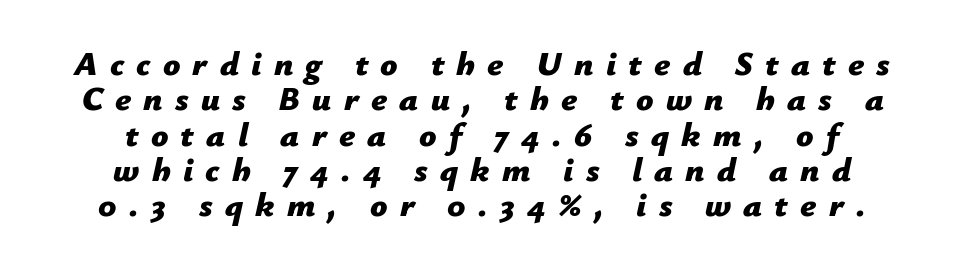
Cramped leading. Where is the straight margin? There isn't one; the lines are centered. In terms of letterspacing, this is a distinctly airy, spread setting. Plenty of ink on the page — the face is bold.
